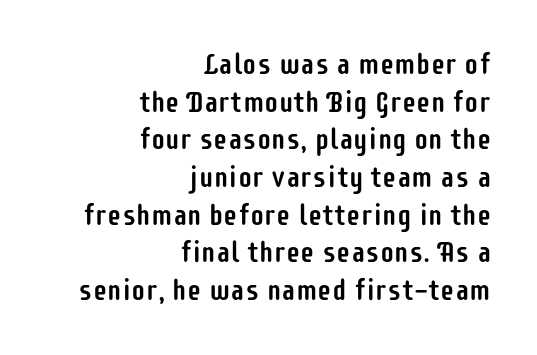
{"serif": "no", "italic": "no", "width": "condensed", "stroke_contrast": "low", "x_height": "large", "monospaced": "no", "underline": "no", "align": "right", "line_spacing": "normal", "line_spacing_ratio": 1.3, "letter_spacing": "normal", "letter_spacing_em": 0.0, "glyph_px": 29}
